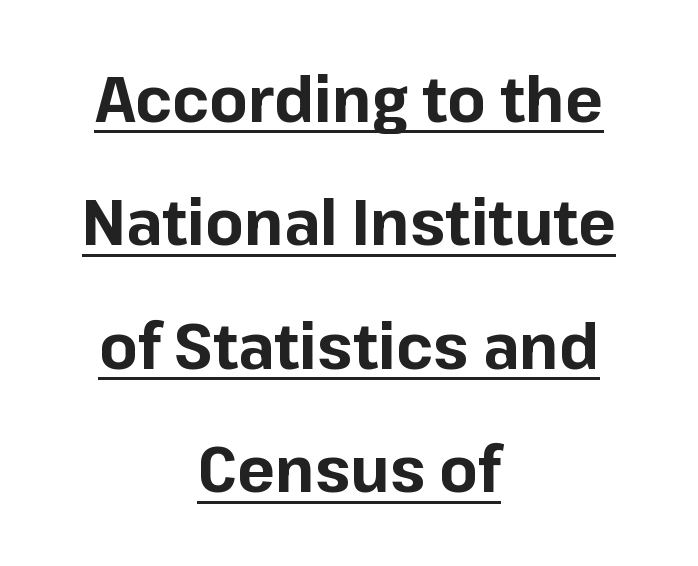
Look at the tracking — it's just the regular setting, nothing added. The typesetting leans heavy: a genuine bold. Emphasis is given by a line drawn under the lettering. Character widths vary here, with narrow letters taking less room than wide ones.
